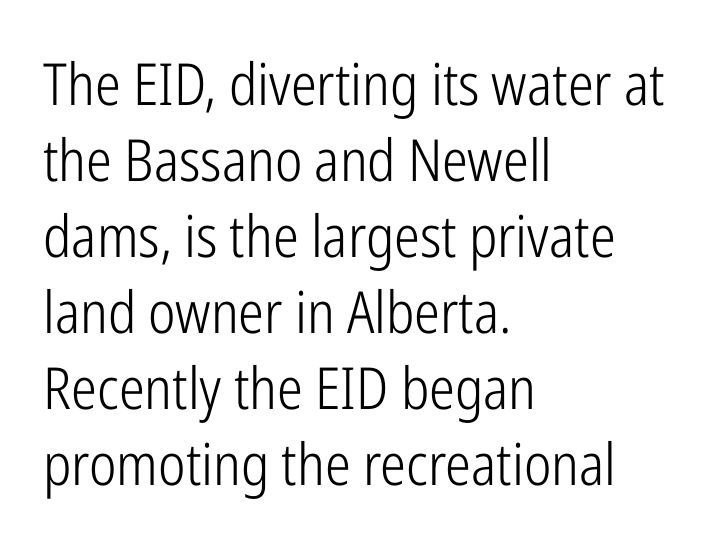
{"serif": "no", "italic": "no", "bold": "no", "weight": "light", "width": "condensed", "stroke_contrast": "low", "x_height": "medium", "monospaced": "no", "underline": "no", "align": "left", "line_spacing": "normal", "line_spacing_ratio": 1.31, "letter_spacing": "normal", "letter_spacing_em": 0.0, "glyph_px": 58}
